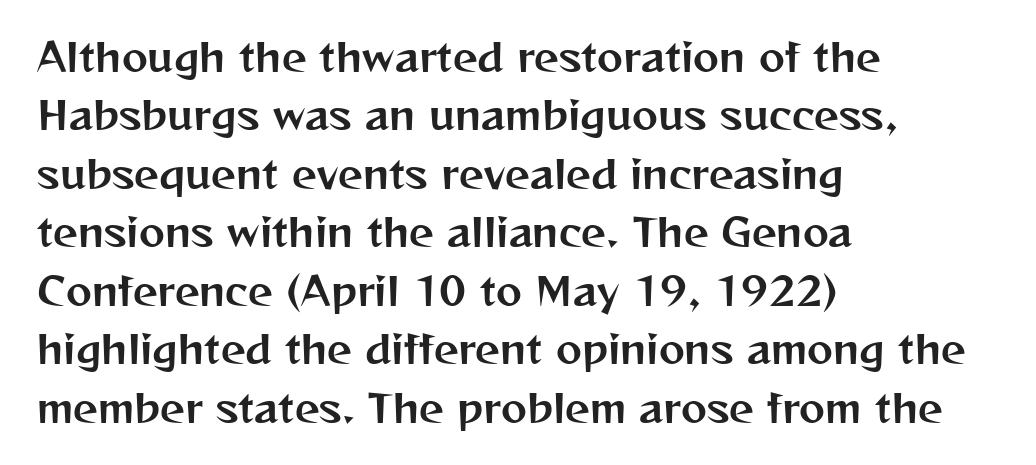
How would I describe the line gaps? Plain and ordinary. Any mark beneath the type? The region is blank. Line beginnings align vertically; line endings do not. Quick note: not italic, upright.
